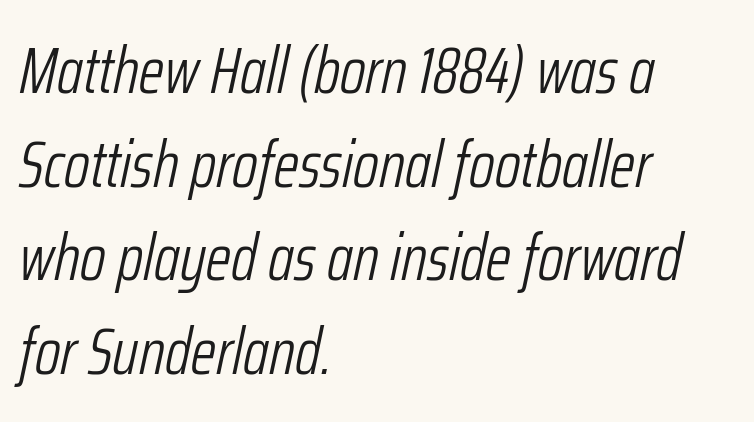
Notice how descenders clear the ascenders below comfortably — that's standard leading. Layout note: lines flush left. Check under the words: just untouched page. Yep, that's italic — everything's leaning.
